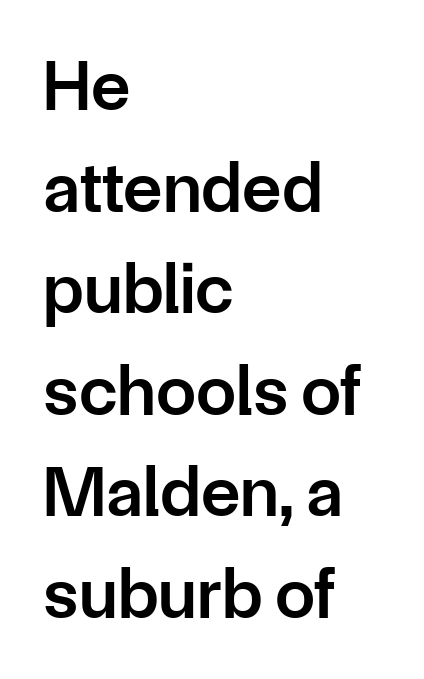
{"serif": "no", "italic": "no", "bold": "semi", "weight": "semibold", "width": "normal", "stroke_contrast": "low", "x_height": "medium", "monospaced": "no", "underline": "no", "align": "left", "line_spacing": "normal", "line_spacing_ratio": 1.41, "letter_spacing": "normal", "letter_spacing_em": 0.0, "glyph_px": 72}
